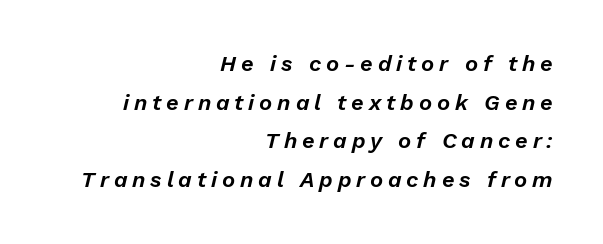
{"italic": "yes", "lean": "right", "slant_degrees": 13, "underline": "no", "align": "right", "line_spacing_ratio": 1.76, "letter_spacing": "wide", "letter_spacing_em": 0.22, "glyph_px": 22}
